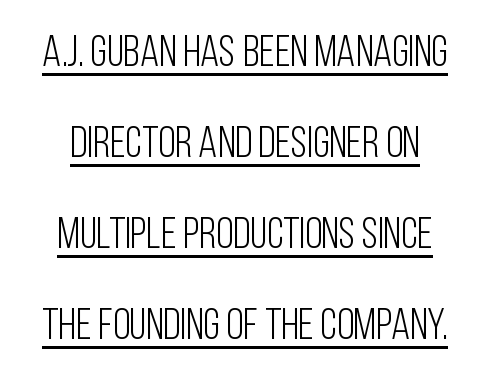
The image shows 44 px light, condensed sans-serif type, upright; set loose line spacing (2.07x), normal letter spacing, underlined; low stroke contrast and a large x-height.
